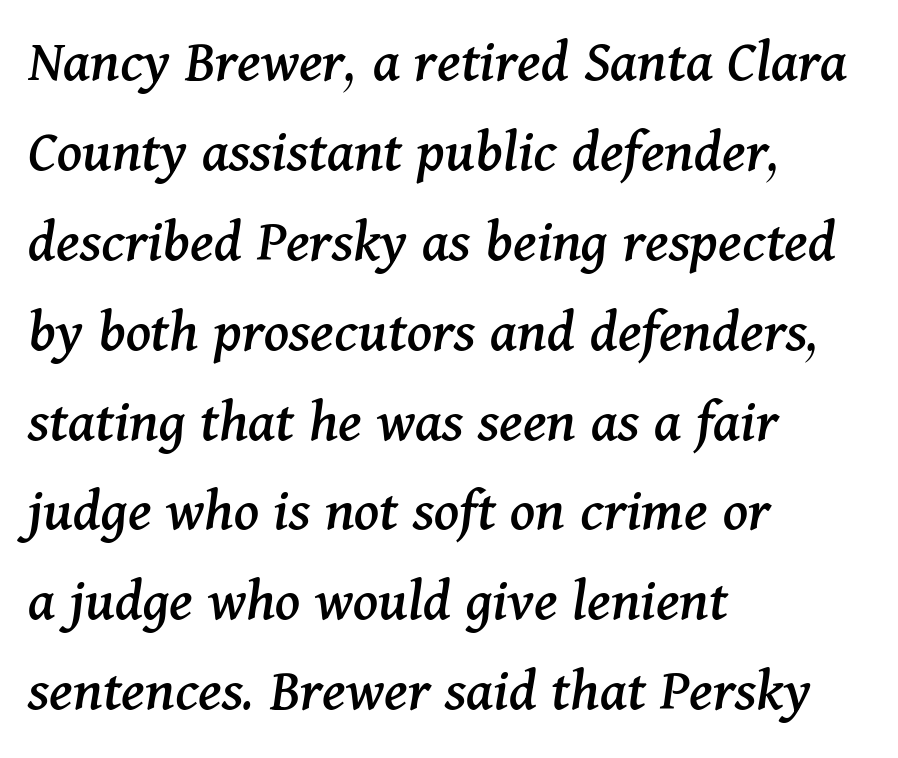
The image shows 62 px serif type, italic (leaning right); set left-aligned, normal line spacing (1.45x), normal letter spacing, not underlined; medium stroke contrast and a medium x-height.
